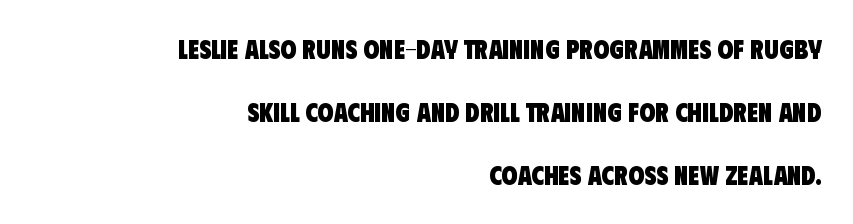
The image shows 26 px bold type; set right-aligned, loose line spacing (2.43x), normal letter spacing, not underlined.
